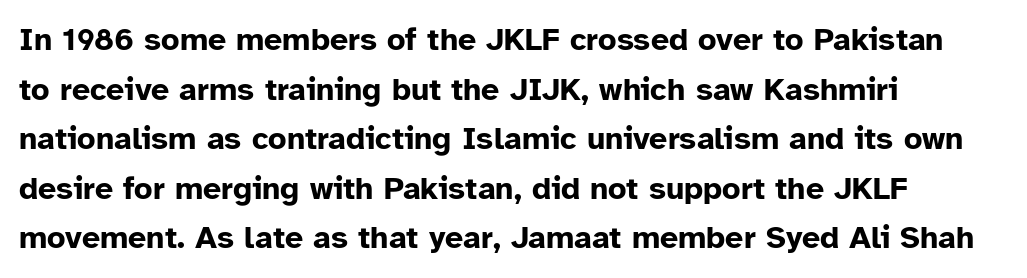
These lines keep a tight, regular rhythm from letter to letter. The block of text has a typical density, with ordinary space between rows. The ragged edge is on the right, which tells us the setting is flush left. Words float on clear page, feet unadorned. The strokes are fattened all the way to bold.
